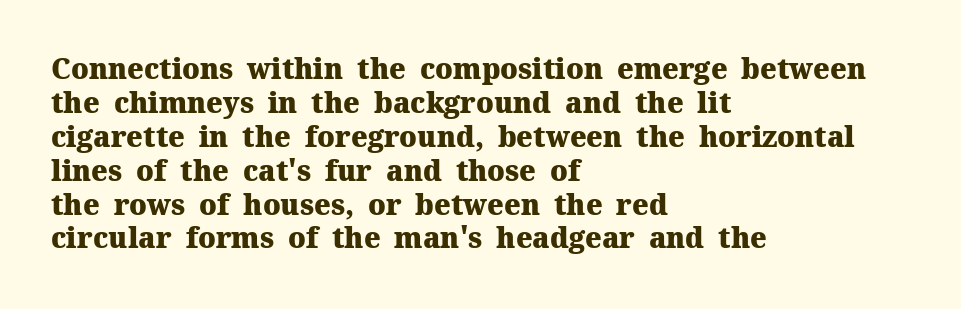
{"serif": "yes", "italic": "no", "bold": "yes", "weight": "heavy", "width": "normal", "stroke_contrast": "medium", "x_height": "medium", "monospaced": "no", "underline": "no", "align": "left", "line_spacing_ratio": 1.21, "letter_spacing": "normal", "letter_spacing_em": 0.0, "glyph_px": 28}
